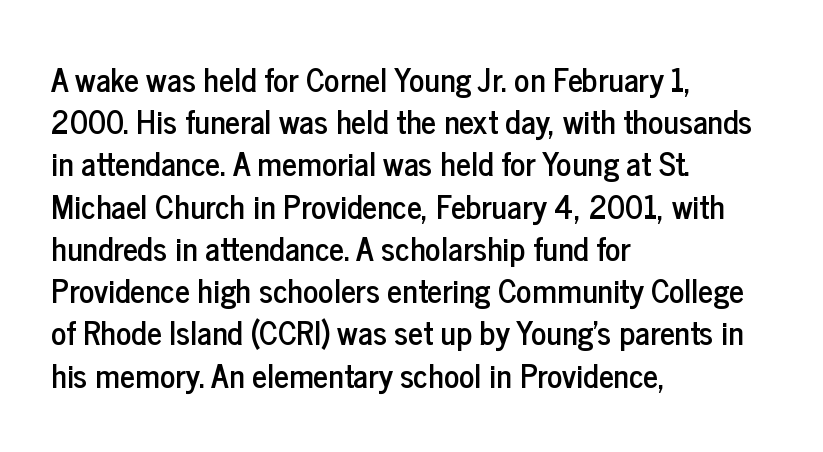
Q: Is the text italic (slanted)? A: No, it is upright.
Q: Is the typeface a serif or a sans-serif typeface? A: Sans-serif.
Q: Is the text underlined? A: No.
Q: How is the paragraph aligned? A: Left-aligned.
Q: Is the spacing between letters normal or unusually wide? A: Normal.
Q: Is the spacing between lines tight, normal or loose? A: Normal.
Q: Width (condensed, normal, or wide)? A: Condensed.
Q: Stroke contrast? A: Low.
Q: x-height? A: Medium.
Q: Monospaced? A: No.
